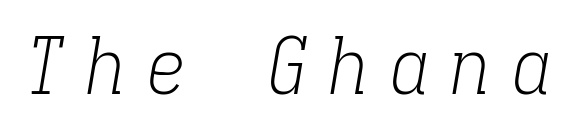
The image shows 79 px light, condensed serif type, italic (leaning right), monospaced; set unusually wide letter spacing (+0.27 em), not underlined; low stroke contrast and a medium x-height.
